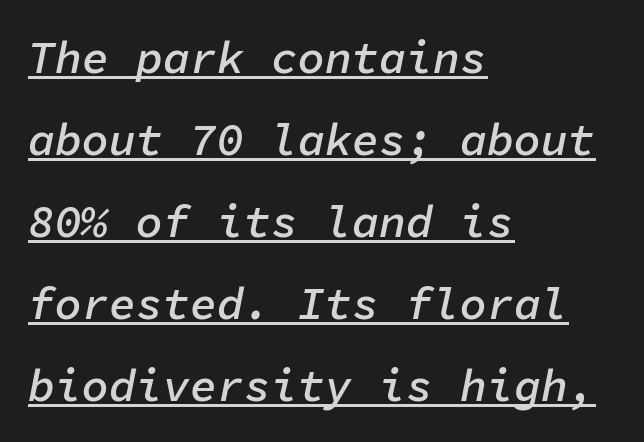
{"italic": "yes", "lean": "right", "slant_degrees": 11, "bold": "semi", "weight": "semibold", "width": "normal", "stroke_contrast": "low", "x_height": "medium", "monospaced": "yes", "underline": "yes", "align": "left", "line_spacing_ratio": 1.82, "letter_spacing": "normal", "letter_spacing_em": 0.0, "glyph_px": 45}
